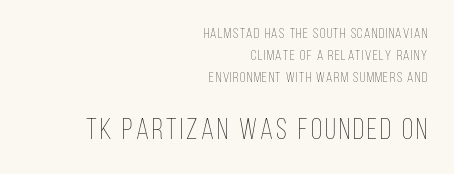
{"italic": "no", "bold": "no", "weight": "thin", "width": "condensed", "stroke_contrast": "low", "x_height": "large", "monospaced": "no", "underline": "no", "align": "right", "line_spacing": "normal", "line_spacing_ratio": 1.58, "larger_block": "second", "size_ratio": 2.07, "glyph_px": 29}
